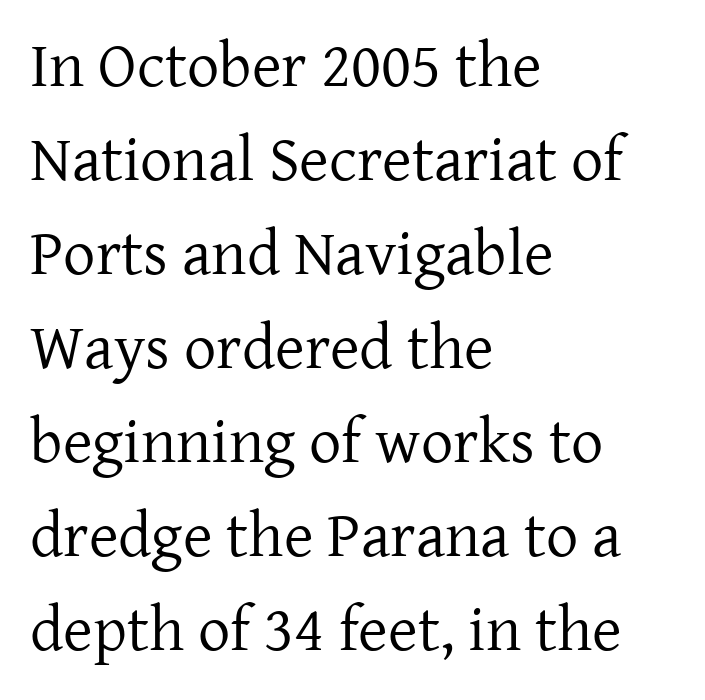
Q: Is the text bold? A: No.
Q: Is the text italic (slanted)? A: No, it is upright.
Q: Is the typeface a serif or a sans-serif typeface? A: Serif.
Q: Is the text underlined? A: No.
Q: How is the paragraph aligned? A: Left-aligned.
Q: Is the spacing between letters normal or unusually wide? A: Normal.
Q: Is the spacing between lines tight, normal or loose? A: Normal.
Q: Width (condensed, normal, or wide)? A: Normal.
Q: Stroke contrast? A: Low.
Q: x-height? A: Medium.
Q: Monospaced? A: No.
